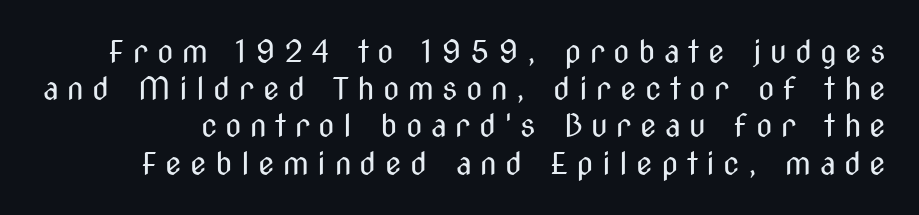
The image shows 30 px regular-weight, condensed sans-serif type, upright; set line spacing 1.24x, unusually wide letter spacing (+0.28 em), not underlined; medium stroke contrast and a medium x-height.
